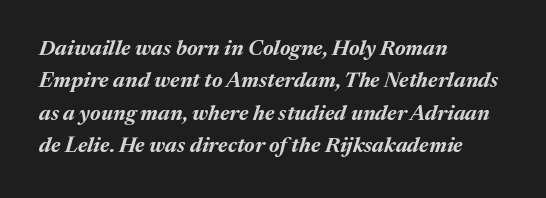
Students, note that the glyphs here touch the page at normal intervals. The compositor pushed each line to the left boundary. Leading: standard. Slant detected: the letters are inclined. Nobody drew a line under any word here. Compared with an ordinary text face, these strokes are far heavier — a full bold.
